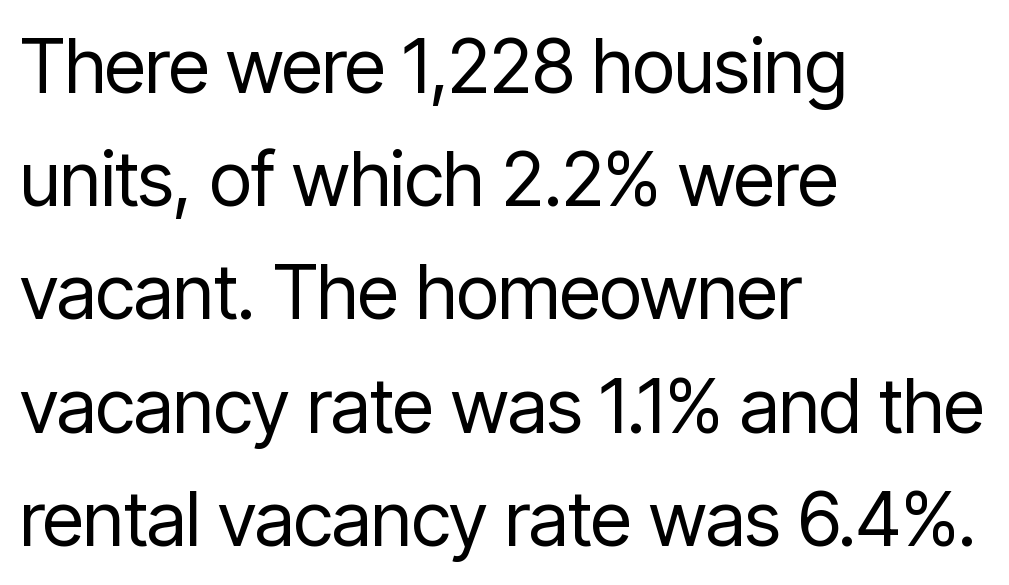
The image shows 75 px regular-weight, condensed sans-serif type, upright; set left-aligned, normal line spacing (1.51x), normal letter spacing, not underlined; low stroke contrast and a medium x-height.
